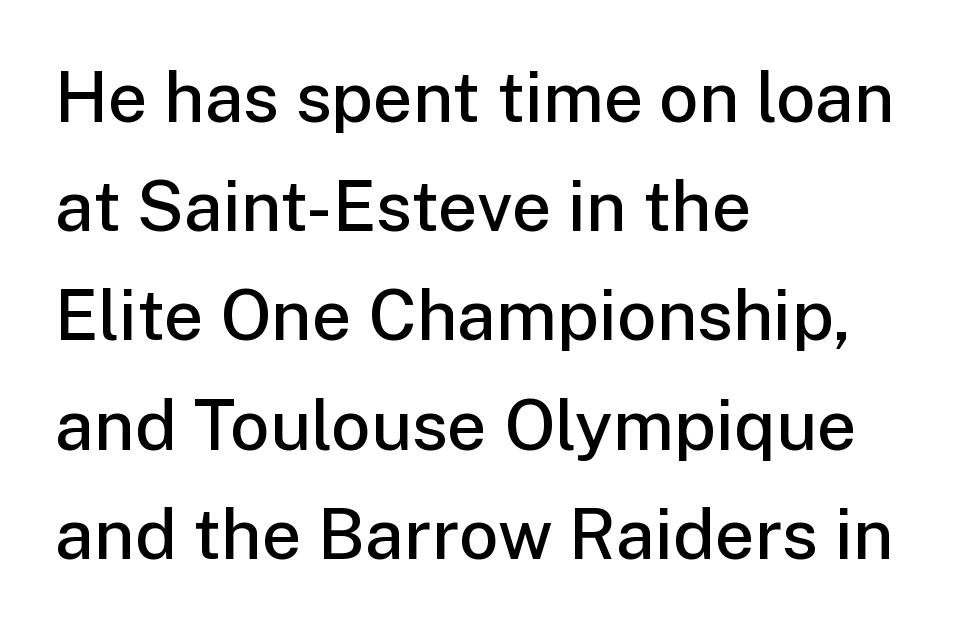
{"serif": "no", "italic": "no", "bold": "semi", "weight": "semibold", "width": "normal", "stroke_contrast": "low", "x_height": "medium", "monospaced": "no", "underline": "no", "align": "left", "line_spacing": "normal", "line_spacing_ratio": 1.56, "letter_spacing": "normal", "letter_spacing_em": 0.0, "glyph_px": 70}
